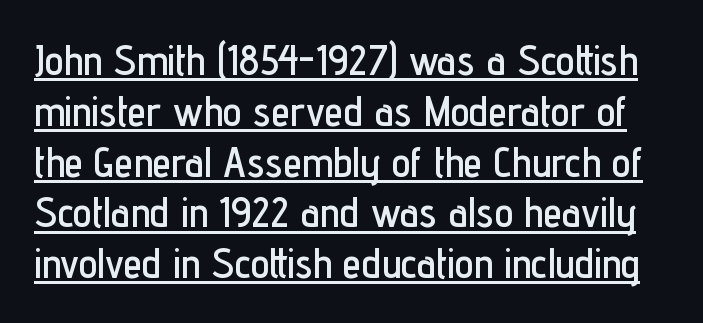
The words here are underlined. How are the letters spaced? Ordinarily, with no added tracking. Note the varied advance widths — an 'i' is clearly narrower than an 'm'. Characters remain perfectly vertical along every line.
